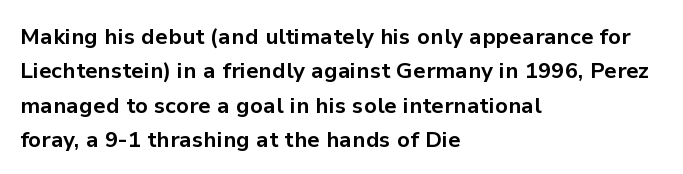
Upright lettering throughout. Just letters on the line, the space beneath them empty. The vertical gap from one line to the next is medium. Strong, thick strokes mark this as bold type. Short and long lines alike share a common starting point at left.
